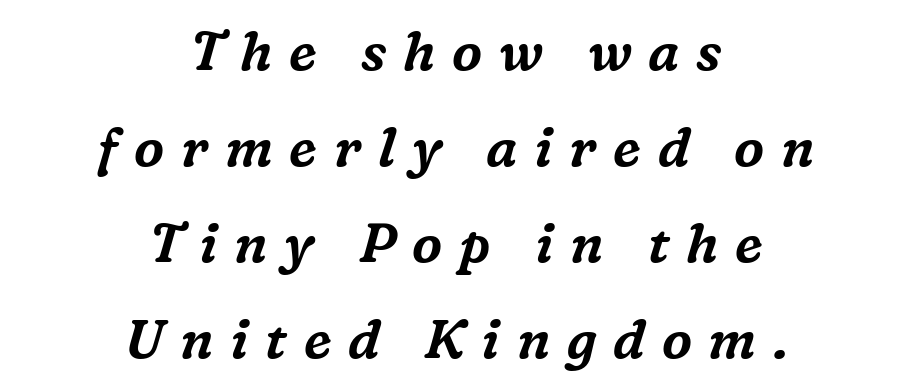
{"serif": "yes", "italic": "yes", "lean": "right", "slant_degrees": 16, "width": "normal", "stroke_contrast": "medium", "x_height": "medium", "monospaced": "no", "underline": "no", "align": "center", "line_spacing_ratio": 1.78, "letter_spacing": "wide", "letter_spacing_em": 0.31, "glyph_px": 54}
